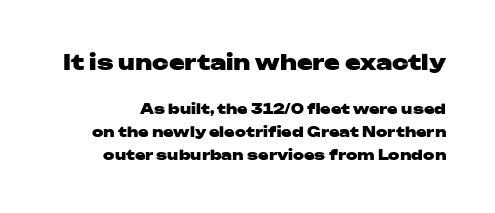
{"italic": "no", "bold": "yes", "underline": "no", "line_spacing": "normal", "line_spacing_ratio": 1.63, "letter_spacing": "normal", "letter_spacing_em": 0.0, "larger_block": "first", "size_ratio": 1.5, "glyph_px": 21}
